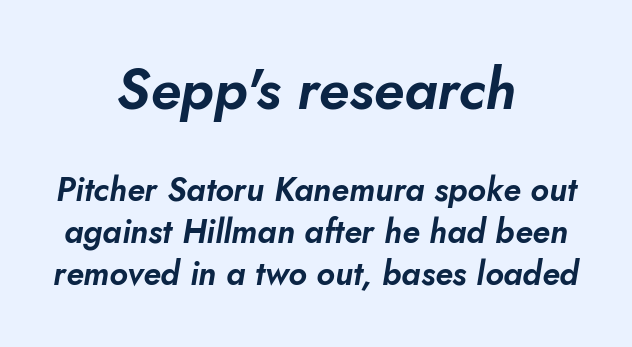
The image shows 57 px text type, italic (leaning right); set centered, normal line spacing (1.26x), normal letter spacing, not underlined; the first (top) block is 1.73x larger; low stroke contrast and a small x-height.
